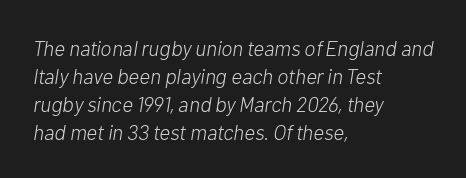
The image shows 21 px text type, italic (leaning right); set left-aligned, normal line spacing (1.33x), normal letter spacing, not underlined.
